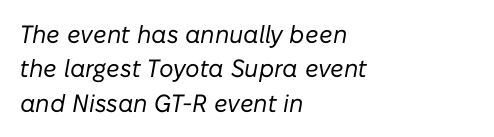
The lines in this sample share a left origin and differ only in where they stop. The font's italic variant was chosen for this text. The rows are spaced the way most documents space them. The glyphs are unaccompanied by any horizontal stroke below them. The face looks like a standard text weight, possibly lighter. The type is set solid horizontally, with unmodified tracking.
